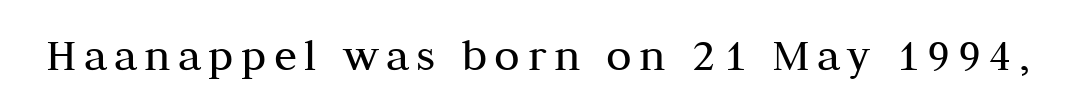
A typesetter would call this proportional, since set widths differ per character. Vertical stems look standard width or narrower in stroke. This sample uses a serif face. The passage shown is not underscored anywhere. Vertical strokes here are truly vertical.
